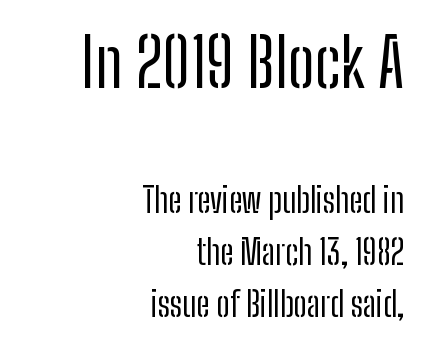
The image shows 67 px regular-weight, condensed sans-serif type, upright; set right-aligned, normal line spacing (1.54x), normal letter spacing, not underlined; the first (top) block is 1.97x larger; low stroke contrast and a medium x-height.
